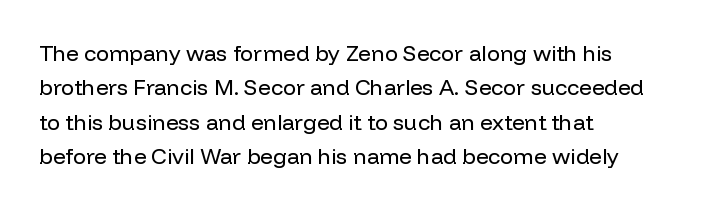
The specimen reads as upright at a glance. Is the stroke heavy? The answer is a plain regular-or-lighter. Clear beneath every line of the passage. Notice how descenders clear the ascenders below comfortably — that's standard leading.
